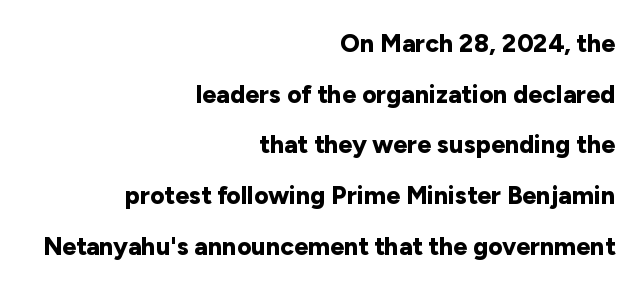
{"italic": "no", "bold": "yes", "underline": "no", "align": "right", "line_spacing": "loose", "line_spacing_ratio": 2.03, "letter_spacing": "normal", "letter_spacing_em": 0.0, "glyph_px": 25}
